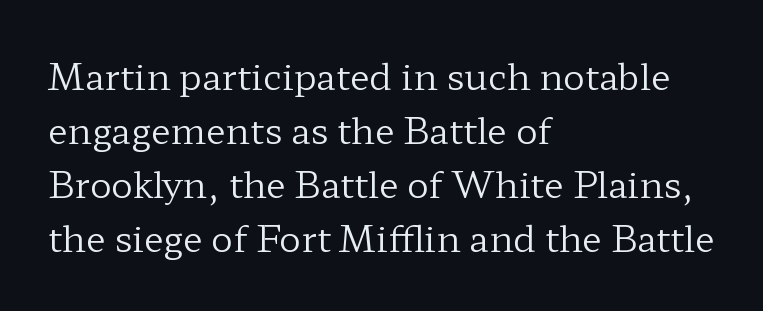
Here the designer chose a conventional face with non-uniform glyph widths. Stroke terminals: seriffed. The designer left line spacing at the default. There is no visible air inserted between adjacent glyphs. Weight: not bold — regular or lighter.
